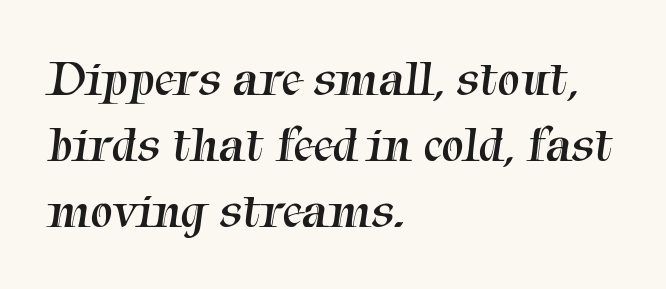
{"serif": "yes", "bold": "no", "weight": "regular", "width": "normal", "stroke_contrast": "medium", "x_height": "medium", "monospaced": "no", "underline": "no", "align": "left", "line_spacing": "normal", "line_spacing_ratio": 1.32, "letter_spacing": "normal", "letter_spacing_em": 0.0, "glyph_px": 50}
